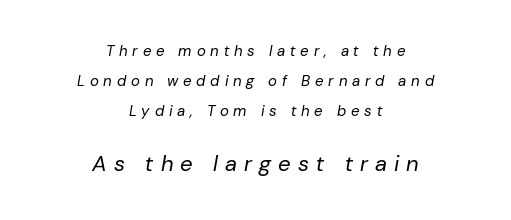
Weight: in the light-to-regular range. Each word looks stretched out because of the extra space between its letters. Which of the two is more prominent by size? The second, at the bottom. Horizontally, the lines are justified to the midpoint only. Successive baselines arrive slowly, with a big drop between each.
